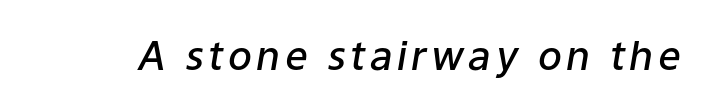
Q: Is the text bold? A: Semi-bold.
Q: Is the text italic (slanted)? A: Yes, it leans right by about 9 degrees.
Q: Is the text underlined? A: No.
Q: Width (condensed, normal, or wide)? A: Normal.
Q: Stroke contrast? A: Low.
Q: x-height? A: Medium.
Q: Monospaced? A: No.
